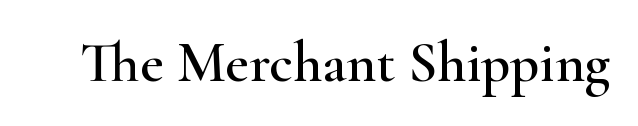
How are the letters spaced? Ordinarily, with no added tracking. Note the varied advance widths — an 'i' is clearly narrower than an 'm'. The text was rendered using a seriffed face with decorative stroke endings. The string is rendered with underlining switched off. No italicization has been applied; the sample stays upright.
